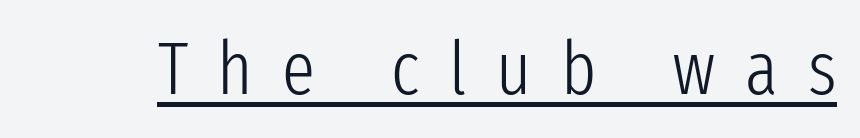
{"serif": "no", "italic": "no", "bold": "no", "weight": "light", "width": "condensed", "stroke_contrast": "low", "x_height": "medium", "monospaced": "no", "underline": "yes", "letter_spacing": "wide", "letter_spacing_em": 0.4, "glyph_px": 74}
